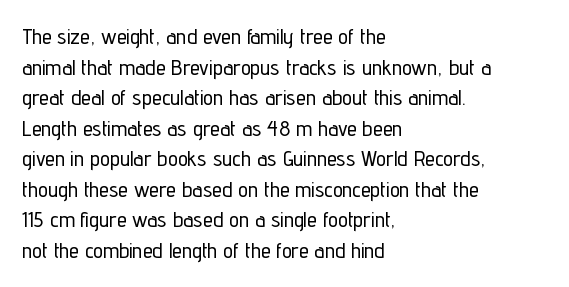
Q: Is the text italic (slanted)? A: No, it is upright.
Q: Is the text underlined? A: No.
Q: How is the paragraph aligned? A: Left-aligned.
Q: Is the spacing between letters normal or unusually wide? A: Normal.
Q: Is the spacing between lines tight, normal or loose? A: Normal.
